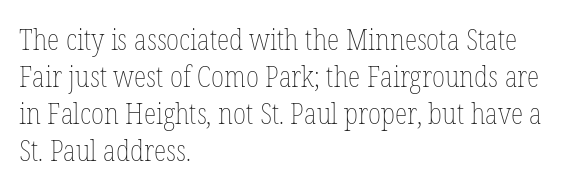
The image shows 29 px thin, condensed type, upright; set left-aligned, normal line spacing (1.28x), normal letter spacing, not underlined; low stroke contrast and a medium x-height.
